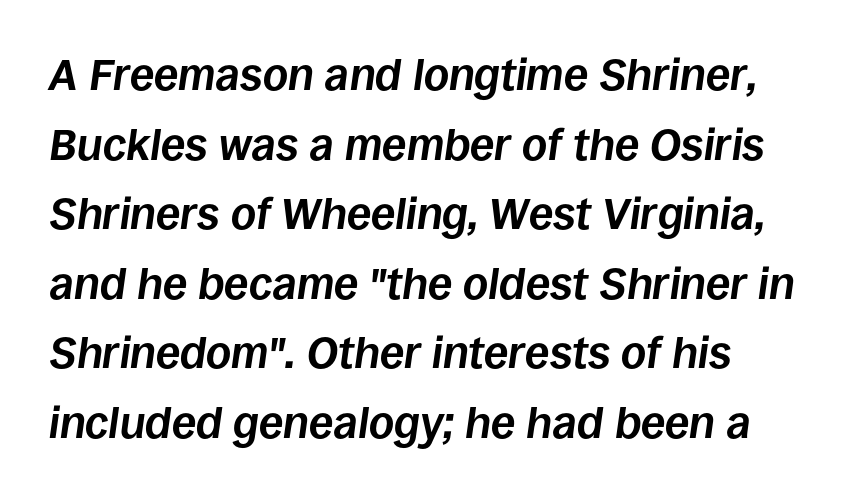
The image shows 44 px bold type, italic (leaning right); set left-aligned, normal line spacing (1.58x), normal letter spacing, not underlined; low stroke contrast and a large x-height.
